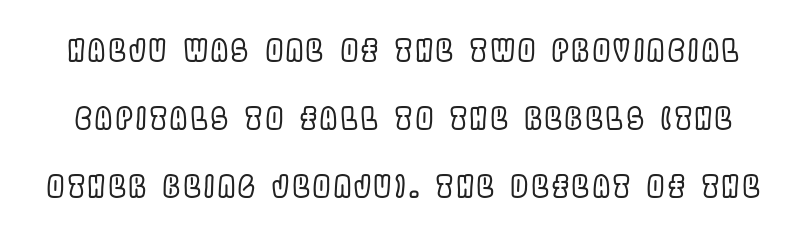
The image shows 30 px condensed type, upright; set loose line spacing (2.27x), not underlined; a large x-height.
